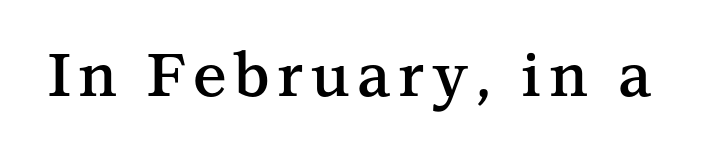
The image shows 60 px semibold serif type, upright; set not underlined; medium stroke contrast and a medium x-height.
